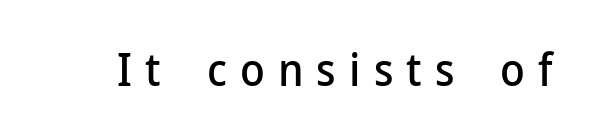
The image shows 45 px sans-serif type, upright; set unusually wide letter spacing (+0.29 em), not underlined; low stroke contrast and a medium x-height.
